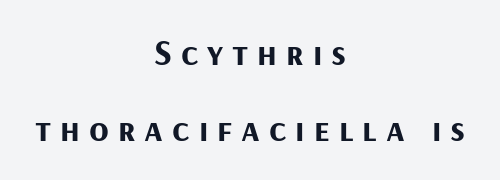
Line starts and ends both wander, symmetrically. The typography opts for an upright posture over an oblique one. Clear beneath every line of the passage. The letters are bold, with thick, heavy strokes. Substantial extra tracking has been applied to these lines. Horizontal bands of white between lines are thick stripes.
